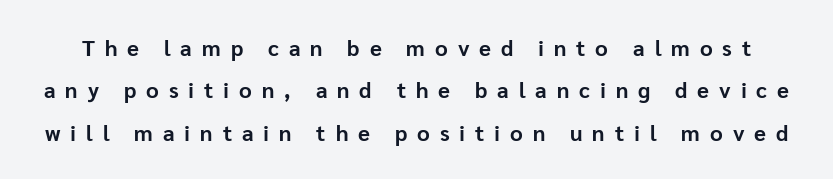
The image shows 22 px bold type, upright; set loose line spacing (1.93x), unusually wide letter spacing (+0.45 em), not underlined.
